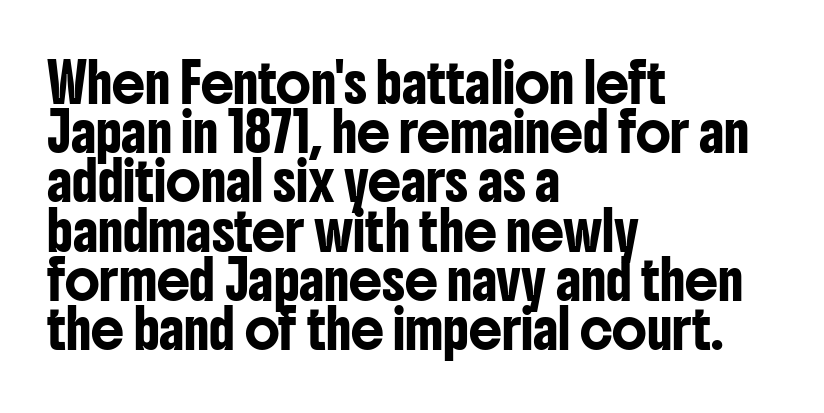
Q: Is the text italic (slanted)? A: No, it is upright.
Q: Is the typeface a serif or a sans-serif typeface? A: Sans-serif.
Q: Is the text underlined? A: No.
Q: How is the paragraph aligned? A: Left-aligned.
Q: Is the spacing between letters normal or unusually wide? A: Normal.
Q: Is the spacing between lines tight, normal or loose? A: Normal.
Q: Width (condensed, normal, or wide)? A: Condensed.
Q: Stroke contrast? A: Low.
Q: x-height? A: Medium.
Q: Monospaced? A: No.
